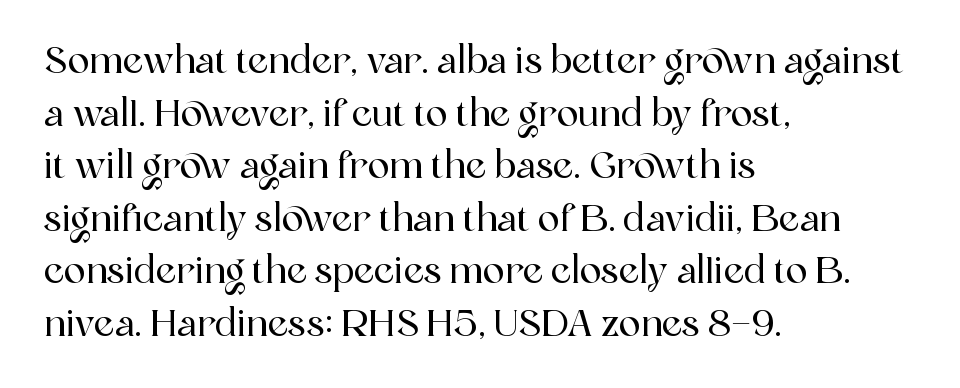
{"serif": "yes", "italic": "no", "width": "normal", "x_height": "medium", "monospaced": "no", "underline": "no", "align": "left", "line_spacing": "normal", "line_spacing_ratio": 1.46, "letter_spacing": "normal", "letter_spacing_em": 0.0, "glyph_px": 36}
